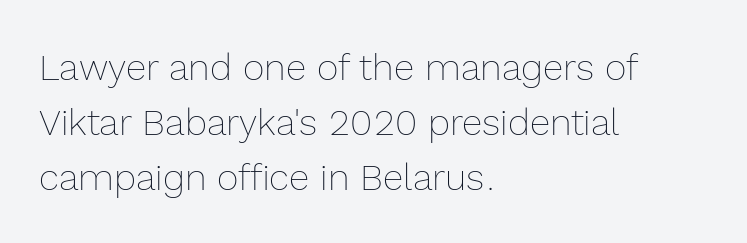
{"italic": "no", "bold": "no", "weight": "thin", "width": "normal", "x_height": "medium", "monospaced": "no", "underline": "no", "align": "left", "line_spacing": "normal", "line_spacing_ratio": 1.49, "letter_spacing": "normal", "letter_spacing_em": 0.0, "glyph_px": 37}
